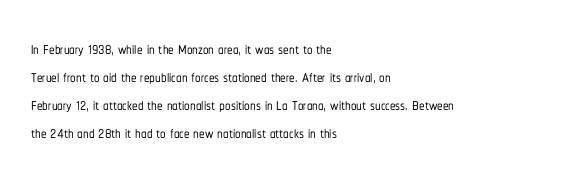
{"italic": "no", "underline": "no", "align": "left", "line_spacing": "normal", "line_spacing_ratio": 1.27, "letter_spacing": "normal", "letter_spacing_em": 0.0, "glyph_px": 22}
